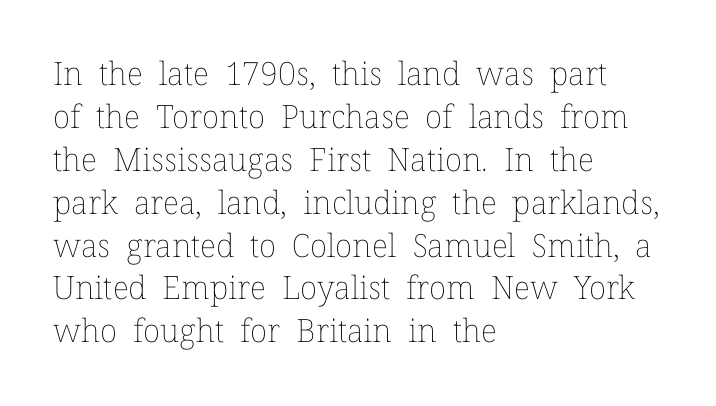
{"italic": "no", "bold": "no", "weight": "thin", "width": "normal", "stroke_contrast": "low", "x_height": "medium", "monospaced": "no", "underline": "no", "align": "left", "line_spacing": "normal", "line_spacing_ratio": 1.34, "letter_spacing": "normal", "letter_spacing_em": 0.0, "glyph_px": 32}
